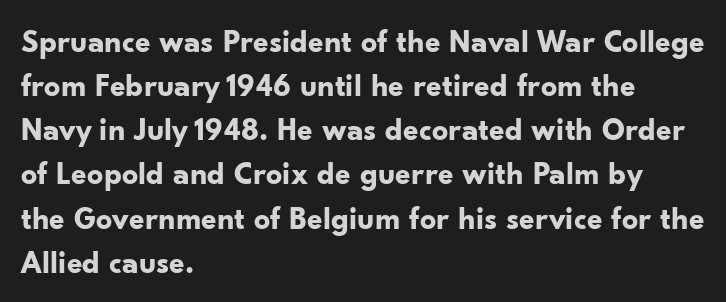
The image shows 32 px bold sans-serif type, upright; set left-aligned, normal line spacing (1.38x), normal letter spacing, not underlined; low stroke contrast and a small x-height.
